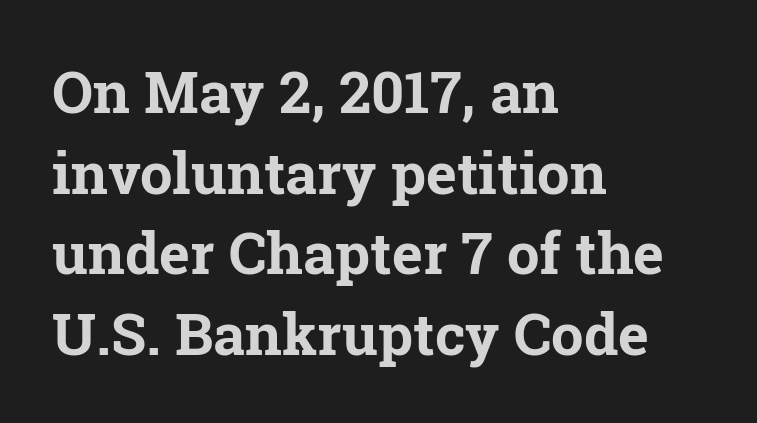
Q: Is the text bold? A: Yes.
Q: Is the text italic (slanted)? A: No, it is upright.
Q: Is the typeface a serif or a sans-serif typeface? A: Serif.
Q: Is the text underlined? A: No.
Q: How is the paragraph aligned? A: Left-aligned.
Q: Is the spacing between letters normal or unusually wide? A: Normal.
Q: Is the spacing between lines tight, normal or loose? A: Normal.
Q: Width (condensed, normal, or wide)? A: Normal.
Q: Stroke contrast? A: Low.
Q: x-height? A: Medium.
Q: Monospaced? A: No.
